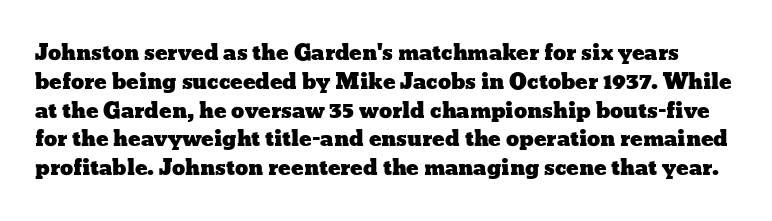
{"italic": "no", "underline": "no", "line_spacing": "normal", "line_spacing_ratio": 1.37, "letter_spacing": "normal", "letter_spacing_em": 0.0, "glyph_px": 21}
